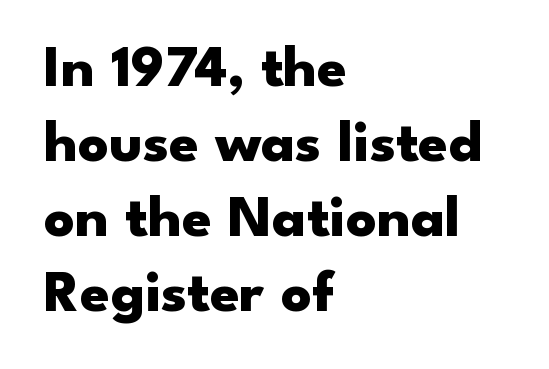
The image shows 60 px heavy, wide sans-serif type, upright; set left-aligned, normal line spacing (1.25x), normal letter spacing, not underlined; low stroke contrast and a small x-height.
